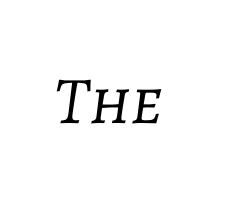
{"italic": "yes", "lean": "right", "slant_degrees": 7, "bold": "no", "weight": "light", "width": "normal", "stroke_contrast": "low", "x_height": "medium", "monospaced": "no", "underline": "no", "letter_spacing": "normal", "letter_spacing_em": 0.0, "glyph_px": 67}
